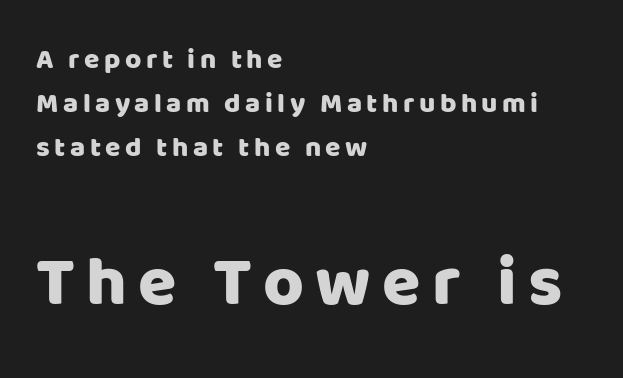
Nobody drew a line under any word here. Short and long lines alike share a common starting point at left. The lettering holds an erect, upright posture throughout. Each letter's strokes conclude bluntly, with no projecting serifs.
